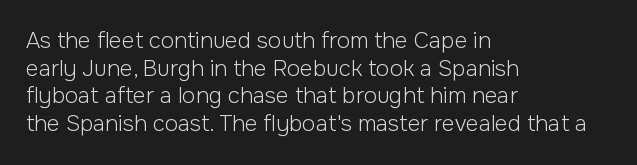
{"italic": "no", "bold": "no", "underline": "no", "align": "left", "line_spacing": "normal", "line_spacing_ratio": 1.26, "letter_spacing": "normal", "letter_spacing_em": 0.0, "glyph_px": 22}
